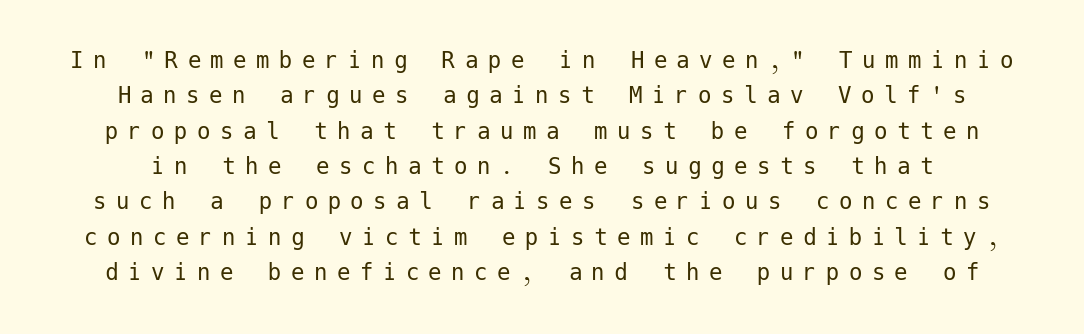
Q: Is the text bold? A: No.
Q: Is the text italic (slanted)? A: No, it is upright.
Q: Is the text underlined? A: No.
Q: Is the spacing between letters normal or unusually wide? A: Unusually wide.
Q: Is the spacing between lines tight, normal or loose? A: Normal.
